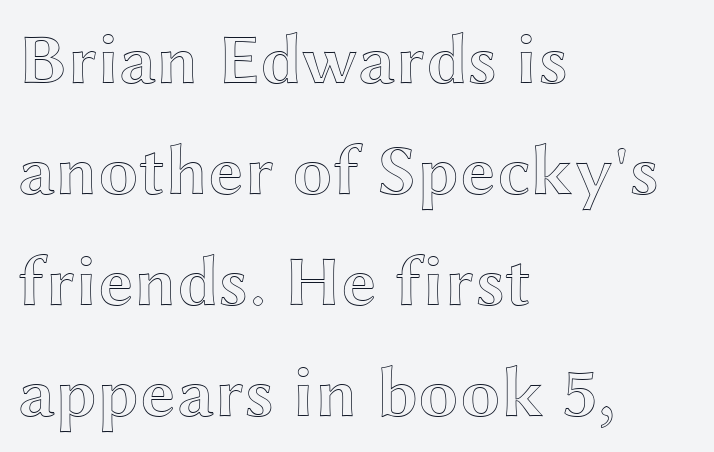
{"italic": "no", "width": "wide", "x_height": "medium", "monospaced": "no", "underline": "no", "align": "left", "line_spacing": "normal", "line_spacing_ratio": 1.54, "letter_spacing": "normal", "letter_spacing_em": 0.0, "glyph_px": 72}
